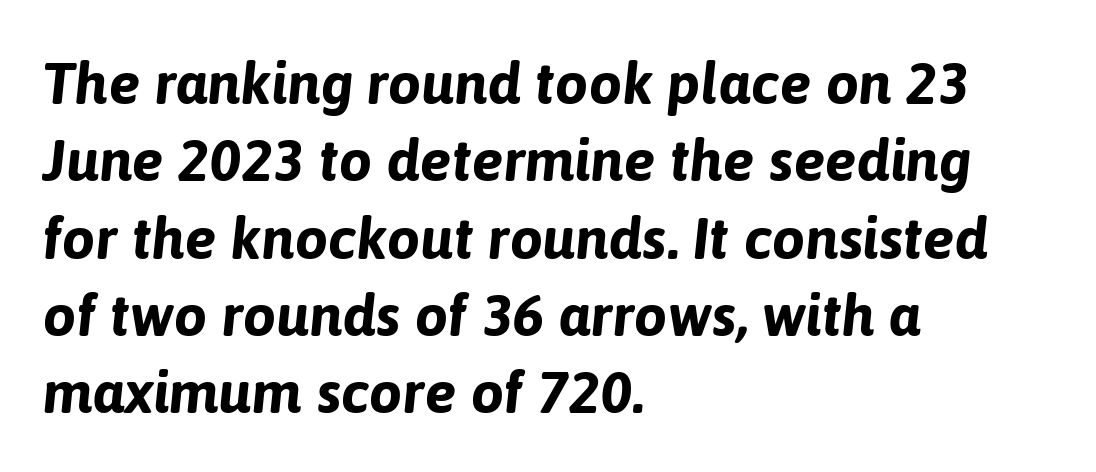
Character widths vary here, with narrow letters taking less room than wide ones. Does the weight exceed regular? Yes, all the way to bold. The space beneath each line is pristine and unruled. Designer's note — italics engaged. The rendering anchors every line to the left-hand side.
